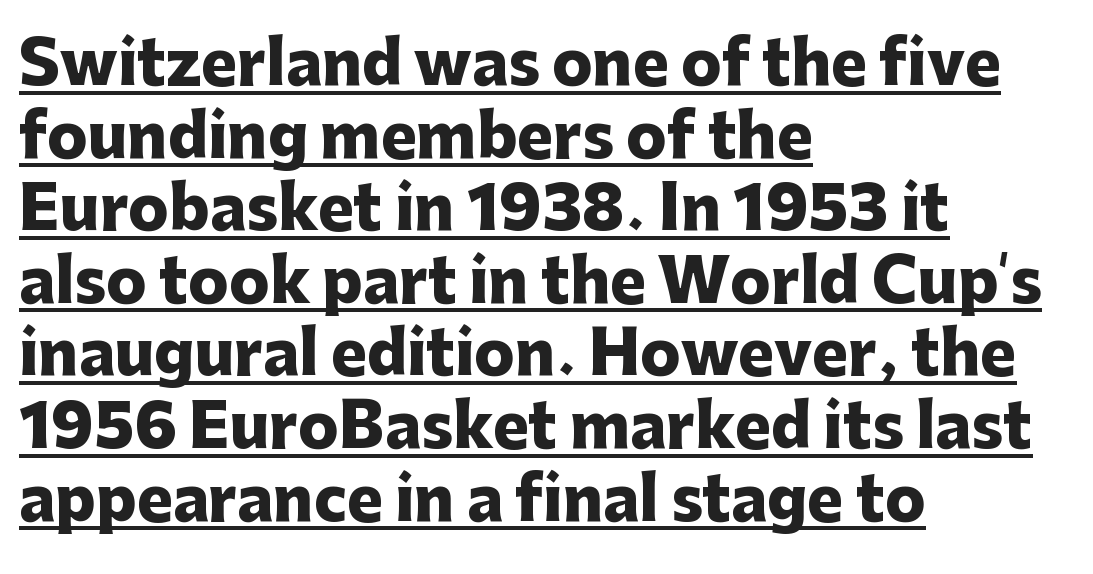
{"serif": "no", "italic": "no", "bold": "yes", "weight": "heavy", "width": "normal", "stroke_contrast": "low", "x_height": "medium", "monospaced": "no", "underline": "yes", "align": "left", "line_spacing_ratio": 1.21, "letter_spacing": "normal", "letter_spacing_em": 0.0, "glyph_px": 60}
